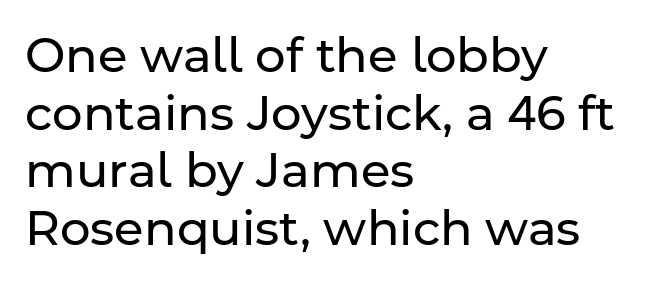
{"serif": "no", "italic": "no", "bold": "no", "weight": "regular", "width": "normal", "stroke_contrast": "low", "x_height": "medium", "monospaced": "no", "underline": "no", "align": "left", "line_spacing_ratio": 1.2, "letter_spacing": "normal", "letter_spacing_em": 0.0, "glyph_px": 48}
